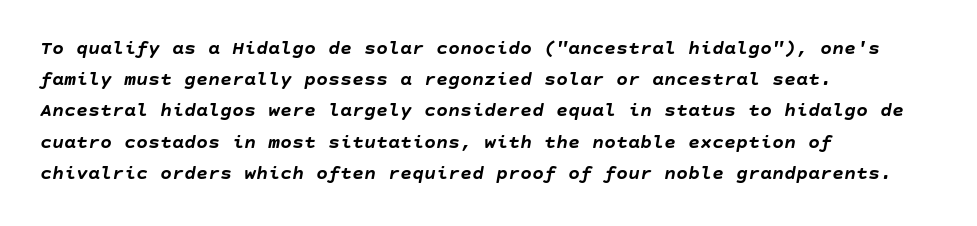
{"italic": "yes", "lean": "right", "slant_degrees": 10, "bold": "yes", "underline": "no", "align": "left", "line_spacing": "normal", "line_spacing_ratio": 1.56, "letter_spacing": "normal", "letter_spacing_em": 0.0, "glyph_px": 20}
